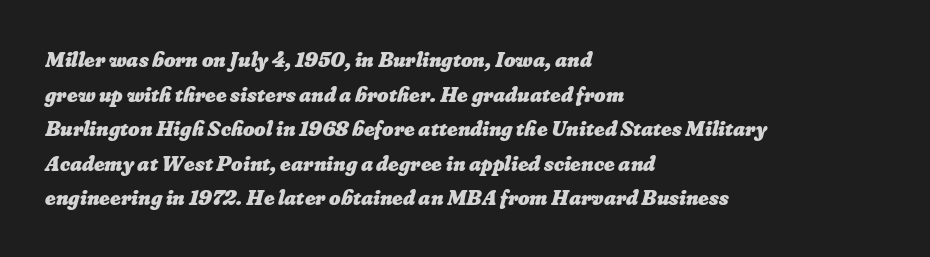
The image shows 22 px bold type; set left-aligned, normal line spacing (1.57x), normal letter spacing, not underlined.
